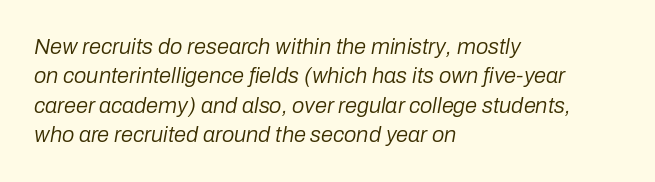
All the whitespace from short lines collects on the right. This reads as an unemphasized weight, regular at the heaviest. Tracking value appears to be zero — textbook default spacing. Students, observe: this is what conventionally led text looks like. A clean baseline with only descenders dipping below it. Posture: slanted.
